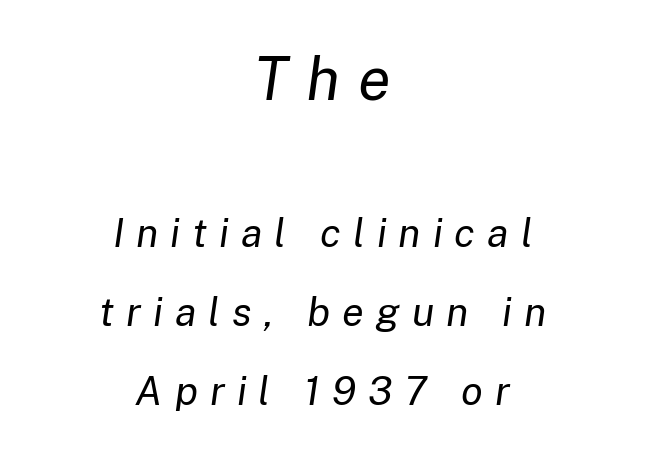
Q: Is the text bold? A: No.
Q: Is the text italic (slanted)? A: Yes, it leans right by about 8 degrees.
Q: Is the text underlined? A: No.
Q: How is the paragraph aligned? A: Centered.
Q: Is the spacing between letters normal or unusually wide? A: Unusually wide.
Q: Is the spacing between lines tight, normal or loose? A: Loose.
Q: Which block of text is set in a larger size, the first (top) or the second (bottom)? A: The first (top) one.
Q: Width (condensed, normal, or wide)? A: Normal.
Q: Stroke contrast? A: Low.
Q: x-height? A: Medium.
Q: Monospaced? A: No.
